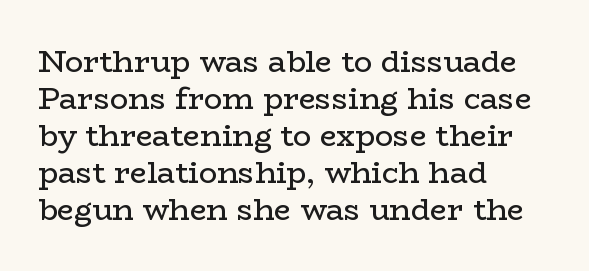
Q: Is the text bold? A: No.
Q: Is the text italic (slanted)? A: No, it is upright.
Q: Is the typeface a serif or a sans-serif typeface? A: Serif.
Q: Is the text underlined? A: No.
Q: How is the paragraph aligned? A: Left-aligned.
Q: Is the spacing between letters normal or unusually wide? A: Normal.
Q: Width (condensed, normal, or wide)? A: Wide.
Q: Stroke contrast? A: Low.
Q: x-height? A: Medium.
Q: Monospaced? A: No.
